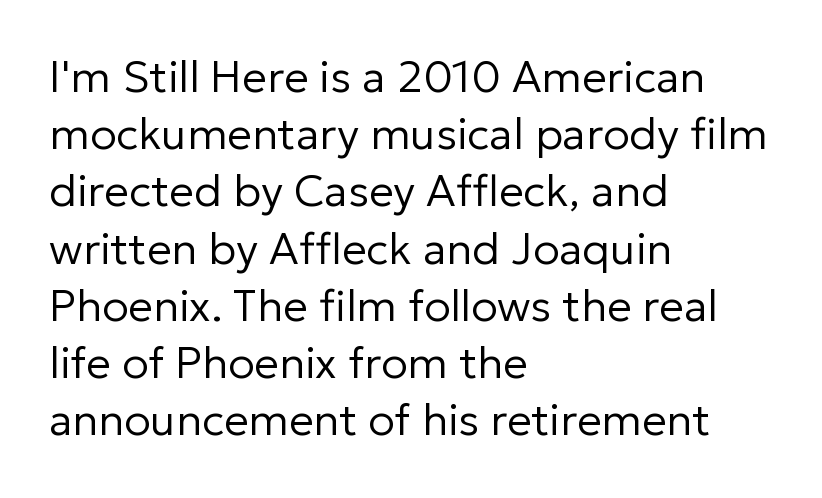
The image shows 44 px regular-weight sans-serif type, upright; set left-aligned, normal line spacing (1.3x), normal letter spacing, not underlined; low stroke contrast and a medium x-height.
